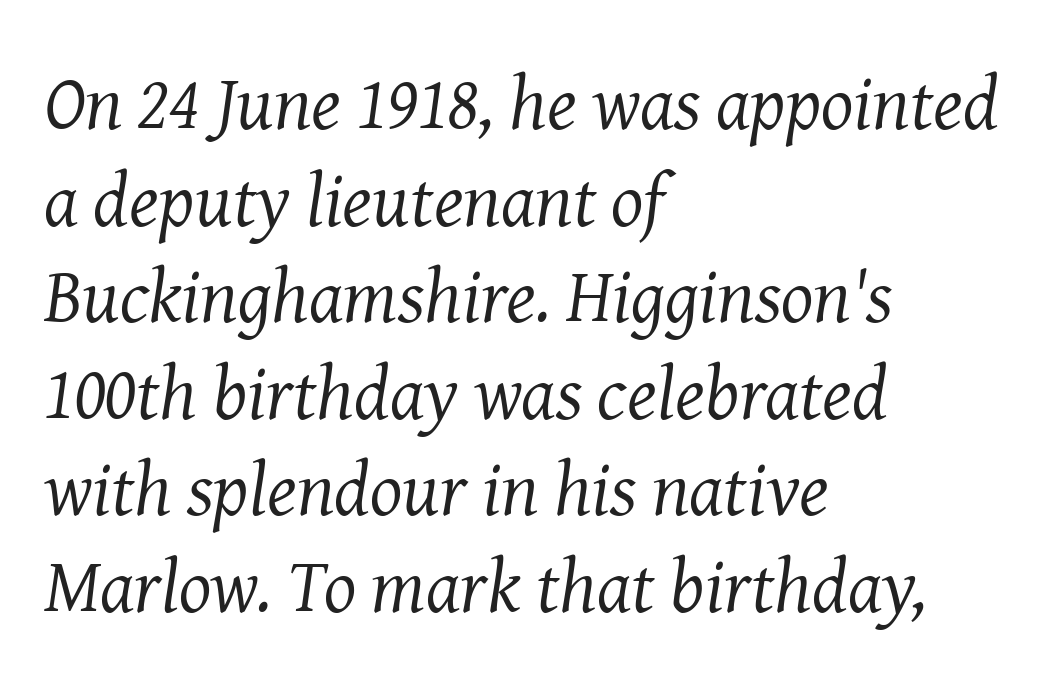
{"serif": "yes", "italic": "yes", "lean": "right", "slant_degrees": 8, "bold": "no", "weight": "regular", "width": "normal", "stroke_contrast": "medium", "x_height": "medium", "monospaced": "no", "underline": "no", "align": "left", "line_spacing": "normal", "line_spacing_ratio": 1.27, "letter_spacing": "normal", "letter_spacing_em": 0.0, "glyph_px": 76}
